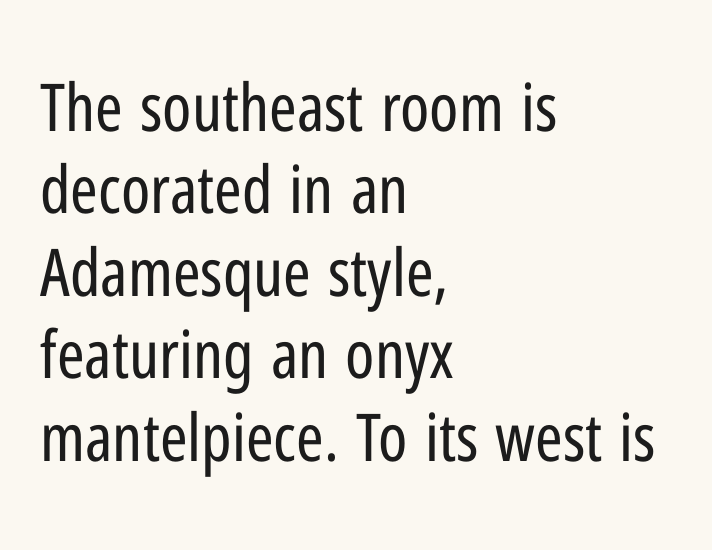
Proportional: the letters do not fall into vertical columns. The space between consecutive lines is moderate. Do the letters lean? They stand straight. This rendering features lettering with no underline. You can tell from the bare stems that sans-serif type was used.
